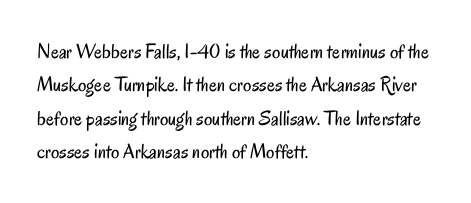
The image shows 21 px text type, upright; set left-aligned, normal line spacing (1.59x), normal letter spacing, not underlined.
